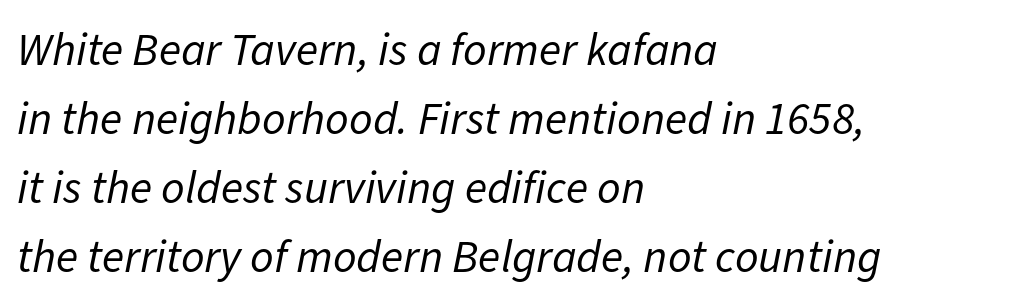
{"italic": "yes", "lean": "right", "slant_degrees": 11, "bold": "no", "weight": "regular", "width": "normal", "stroke_contrast": "low", "x_height": "medium", "monospaced": "no", "underline": "no", "align": "left", "line_spacing": "normal", "line_spacing_ratio": 1.5, "letter_spacing": "normal", "letter_spacing_em": 0.0, "glyph_px": 46}
